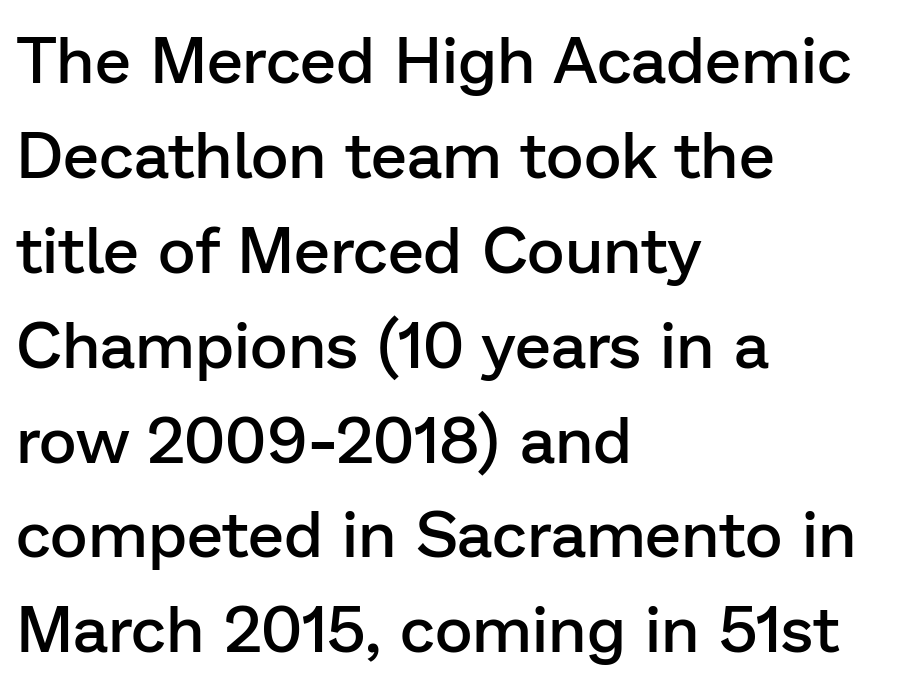
The image shows 65 px semibold sans-serif type, upright; set left-aligned, normal line spacing (1.46x), normal letter spacing, not underlined; low stroke contrast and a medium x-height.
